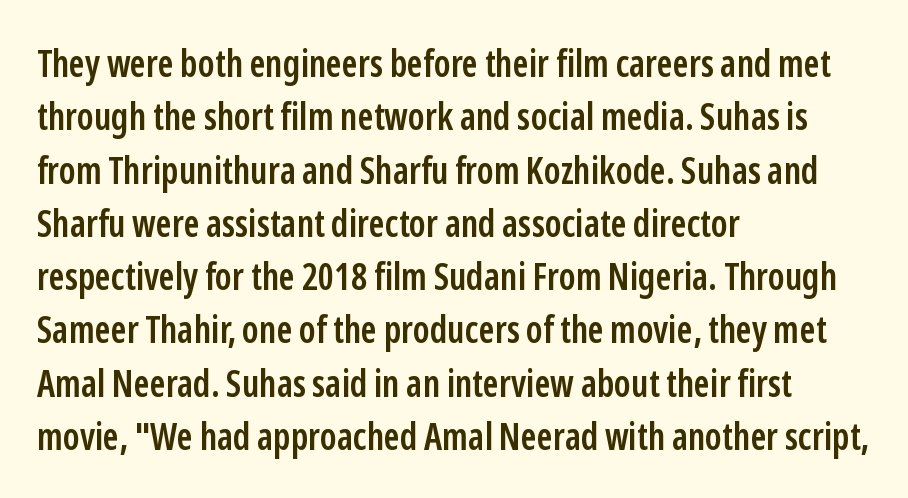
{"serif": "no", "italic": "no", "bold": "semi", "weight": "semibold", "width": "condensed", "stroke_contrast": "low", "x_height": "medium", "monospaced": "no", "underline": "no", "align": "left", "line_spacing": "normal", "line_spacing_ratio": 1.44, "letter_spacing": "normal", "letter_spacing_em": 0.0, "glyph_px": 37}
